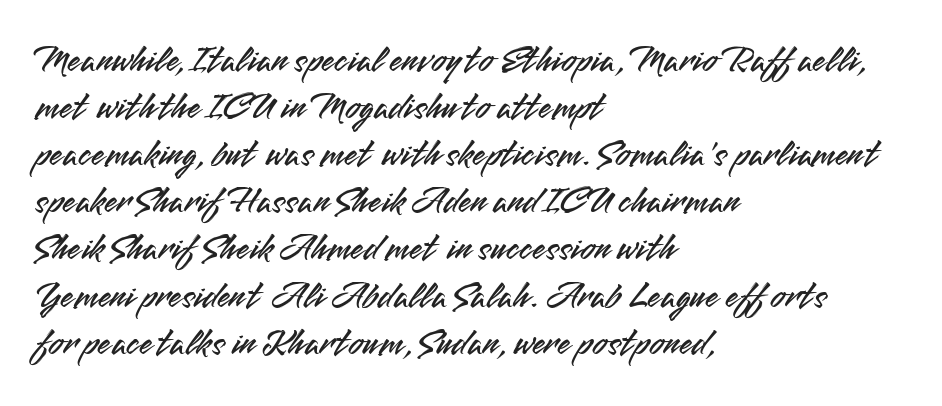
Q: Is the text italic (slanted)? A: Yes.
Q: Is the typeface a serif or a sans-serif typeface? A: Sans-serif.
Q: Is the text underlined? A: No.
Q: How is the paragraph aligned? A: Left-aligned.
Q: Is the spacing between letters normal or unusually wide? A: Normal.
Q: Width (condensed, normal, or wide)? A: Normal.
Q: Stroke contrast? A: Medium.
Q: x-height? A: Small.
Q: Monospaced? A: No.
